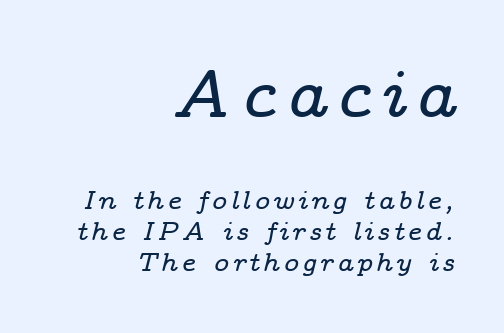
An italicized treatment has been applied to the whole sample. These lines are set flush right with a ragged left edge. The rendering uses natural spacing where letterforms have individual widths. Unlike a clean sans, this face finishes its strokes with serifs. Which of the two is more prominent by size? The first, at the top. Unmarked baselines from the first word to the last.
